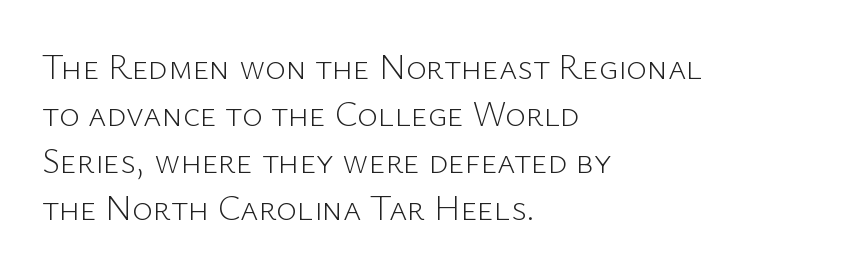
Q: Is the text bold? A: No.
Q: Is the text italic (slanted)? A: No, it is upright.
Q: Is the typeface a serif or a sans-serif typeface? A: Sans-serif.
Q: Is the text underlined? A: No.
Q: How is the paragraph aligned? A: Left-aligned.
Q: Is the spacing between letters normal or unusually wide? A: Normal.
Q: Is the spacing between lines tight, normal or loose? A: Normal.
Q: Width (condensed, normal, or wide)? A: Normal.
Q: Stroke contrast? A: Low.
Q: x-height? A: Medium.
Q: Monospaced? A: No.
